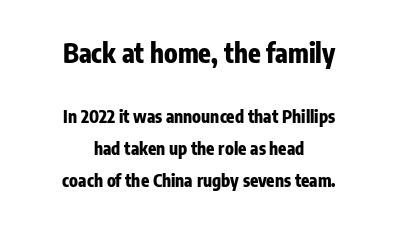
The image shows 26 px bold type, upright; set centered, line spacing 1.87x, normal letter spacing, not underlined; the first (top) block is 1.53x larger.
